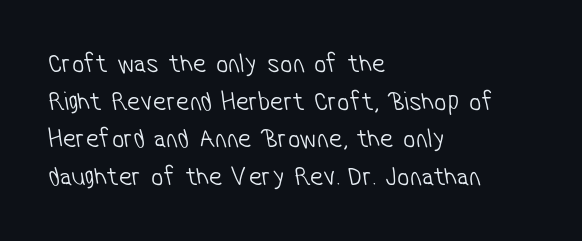
{"bold": "no", "underline": "no", "align": "left", "line_spacing": "normal", "line_spacing_ratio": 1.39, "letter_spacing": "normal", "letter_spacing_em": 0.0, "glyph_px": 27}
